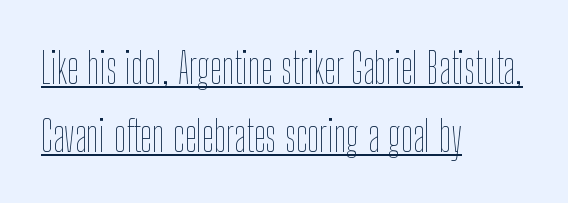
Leftover space on each line is placed entirely after the last word. Honestly, the letter spacing is just normal — you wouldn't notice it. Students, observe: this is what conventionally led text looks like. Every word sits above its own underline. Do the characters align in a grid? No, the font is proportional.
